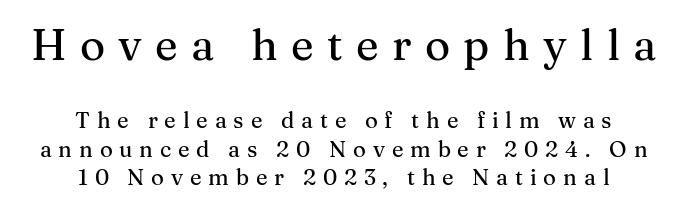
Q: Is the text italic (slanted)? A: No, it is upright.
Q: Is the typeface a serif or a sans-serif typeface? A: Serif.
Q: Is the text underlined? A: No.
Q: How is the paragraph aligned? A: Centered.
Q: Is the spacing between letters normal or unusually wide? A: Unusually wide.
Q: Is the spacing between lines tight, normal or loose? A: Normal.
Q: Which block of text is set in a larger size, the first (top) or the second (bottom)? A: The first (top) one.
Q: Width (condensed, normal, or wide)? A: Normal.
Q: Stroke contrast? A: Medium.
Q: x-height? A: Medium.
Q: Monospaced? A: No.
